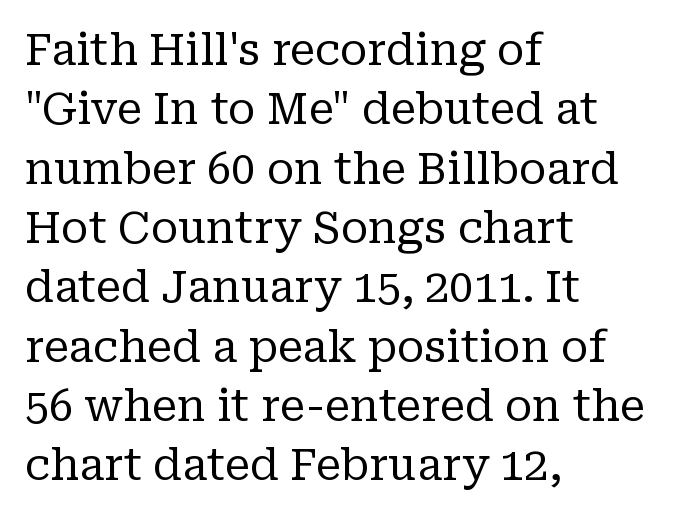
Letters rest on an invisible, unmarked baseline. One glance says typical: line gaps are just what's usual. Stroke terminals: seriffed. Stroke thickness stays within the range of a standard reading face or lighter. The setting favours the left margin, as ordinary paragraphs usually do. Tracking here is standard; glyphs follow each other at the usual distance.
